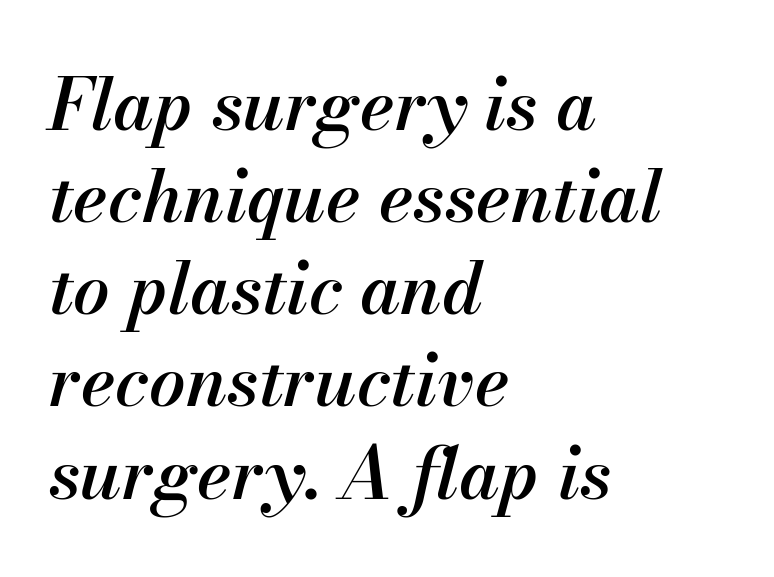
Q: Is the text bold? A: Semi-bold.
Q: Is the text italic (slanted)? A: Yes, it leans right by about 13 degrees.
Q: Is the text underlined? A: No.
Q: How is the paragraph aligned? A: Left-aligned.
Q: Is the spacing between letters normal or unusually wide? A: Normal.
Q: Is the spacing between lines tight, normal or loose? A: Normal.
Q: Width (condensed, normal, or wide)? A: Normal.
Q: Stroke contrast? A: Medium.
Q: x-height? A: Small.
Q: Monospaced? A: No.
